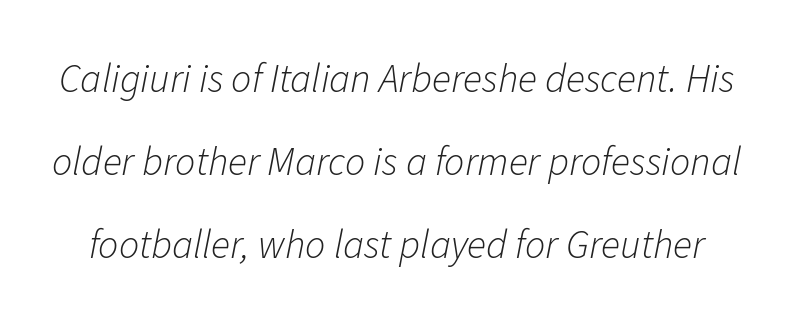
The image shows 40 px light type, italic (leaning right); set loose line spacing (2.08x), normal letter spacing, not underlined; low stroke contrast and a medium x-height.
